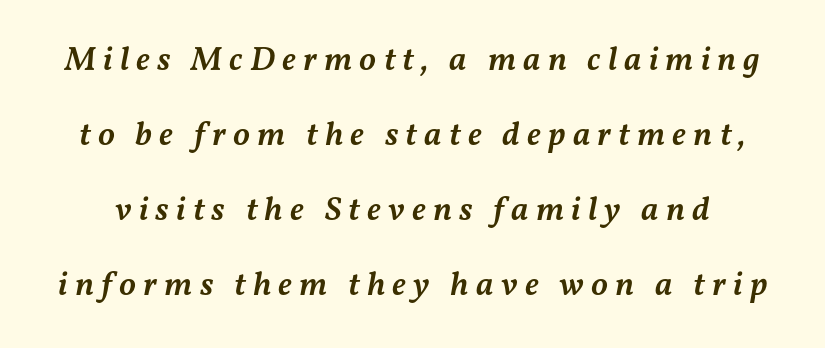
Q: Is the text bold? A: Semi-bold.
Q: Is the text italic (slanted)? A: Yes, it leans right by about 11 degrees.
Q: Is the text underlined? A: No.
Q: Is the spacing between letters normal or unusually wide? A: Unusually wide.
Q: Is the spacing between lines tight, normal or loose? A: Loose.
Q: Width (condensed, normal, or wide)? A: Normal.
Q: Stroke contrast? A: Medium.
Q: x-height? A: Medium.
Q: Monospaced? A: No.
